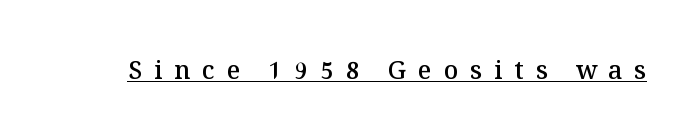
Q: Is the text bold? A: Semi-bold.
Q: Is the text italic (slanted)? A: No, it is upright.
Q: Is the text underlined? A: Yes.
Q: Is the spacing between letters normal or unusually wide? A: Unusually wide.
